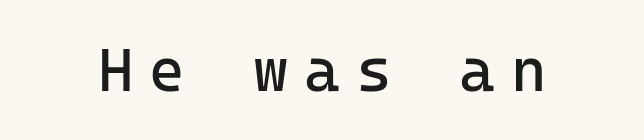
The image shows 61 px regular-weight sans-serif type, upright, monospaced; set unusually wide letter spacing (+0.26 em), not underlined; low stroke contrast and a medium x-height.
